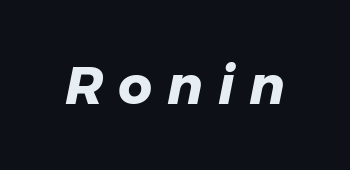
Q: Is the text bold? A: Yes.
Q: Is the text italic (slanted)? A: Yes, it leans right by about 11 degrees.
Q: Is the text underlined? A: No.
Q: Is the spacing between letters normal or unusually wide? A: Unusually wide.
Q: Width (condensed, normal, or wide)? A: Normal.
Q: Stroke contrast? A: Low.
Q: x-height? A: Medium.
Q: Monospaced? A: No.
